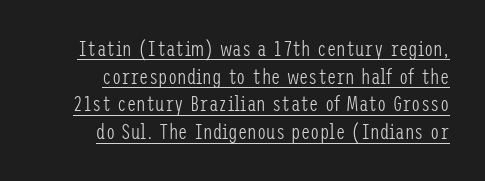
{"italic": "no", "bold": "no", "underline": "yes", "line_spacing": "normal", "line_spacing_ratio": 1.32, "letter_spacing": "normal", "letter_spacing_em": 0.0, "glyph_px": 21}
